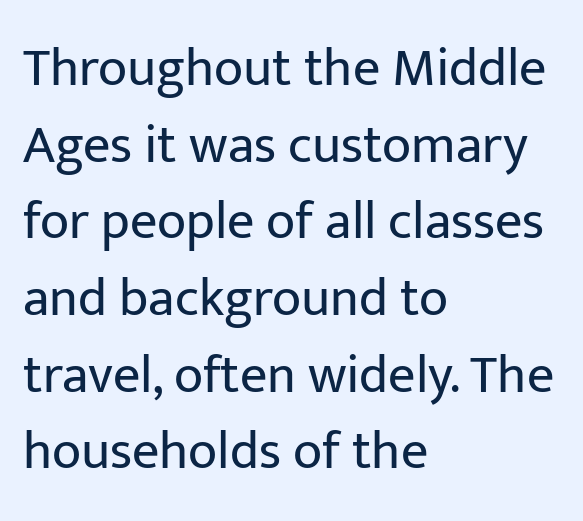
The image shows 54 px regular-weight sans-serif type, upright; set left-aligned, normal line spacing (1.42x), normal letter spacing, not underlined; low stroke contrast and a medium x-height.
